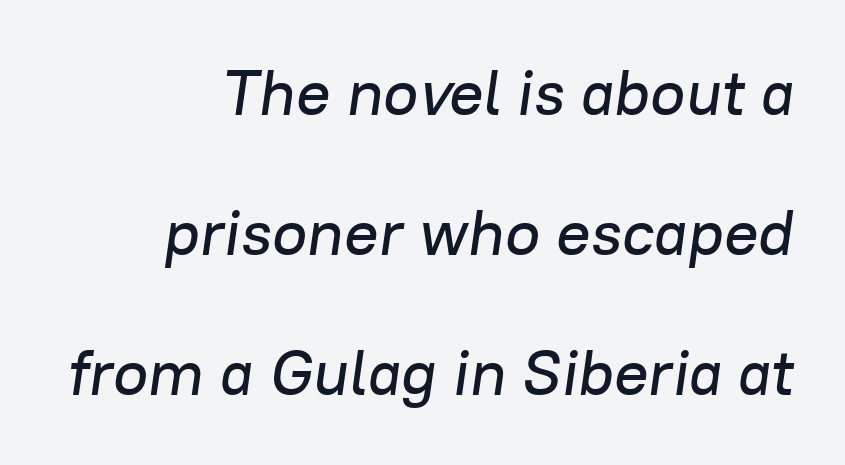
The image shows 64 px text type, italic (leaning right); set right-aligned, loose line spacing (2.19x), normal letter spacing, not underlined; low stroke contrast and a medium x-height.
